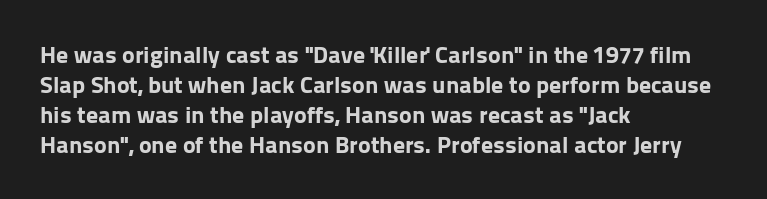
{"italic": "no", "bold": "yes", "underline": "no", "align": "left", "line_spacing": "normal", "line_spacing_ratio": 1.25, "letter_spacing": "normal", "letter_spacing_em": 0.0, "glyph_px": 24}
